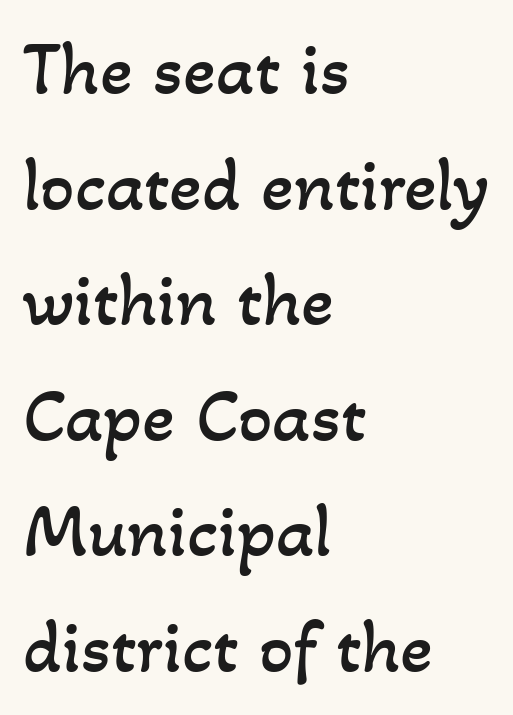
Casual observation: everything's shoved over to the left. Normally led — the rows are evenly, conventionally spaced. Here the designer chose a conventional face with non-uniform glyph widths. These lines keep a tight, regular rhythm from letter to letter. Stroke mass is kept to a normal reading level or below.
